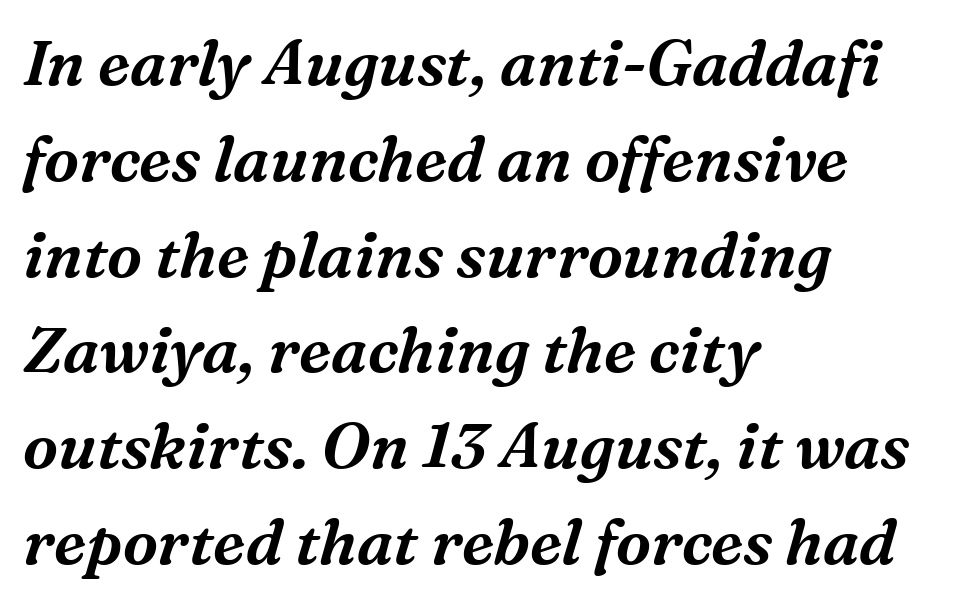
{"serif": "yes", "italic": "yes", "lean": "right", "slant_degrees": 16, "width": "normal", "stroke_contrast": "medium", "x_height": "medium", "monospaced": "no", "underline": "no", "align": "left", "line_spacing": "normal", "line_spacing_ratio": 1.52, "letter_spacing": "normal", "letter_spacing_em": 0.0, "glyph_px": 63}
